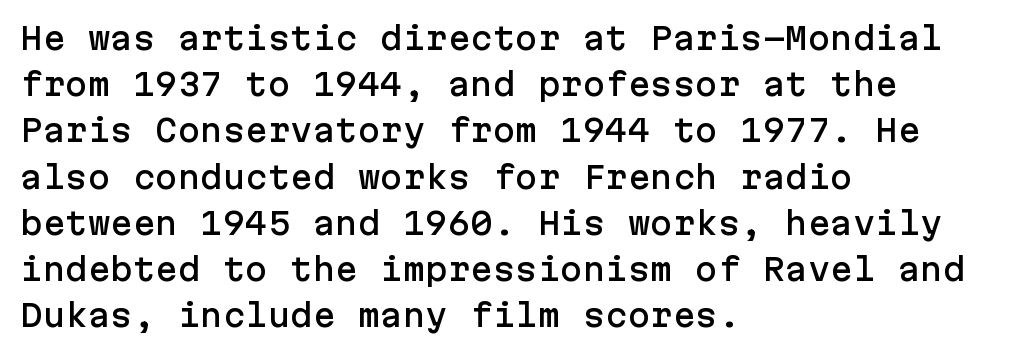
{"serif": "no", "italic": "no", "width": "normal", "stroke_contrast": "low", "x_height": "medium", "underline": "no", "align": "left", "line_spacing": "normal", "line_spacing_ratio": 1.54, "letter_spacing": "normal", "letter_spacing_em": 0.0, "glyph_px": 30}
